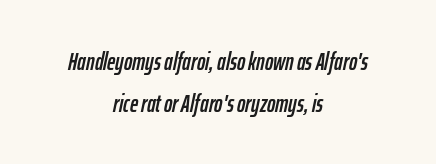
The image shows 25 px text type, italic (leaning right); set centered, normal line spacing (1.67x), normal letter spacing, not underlined.
